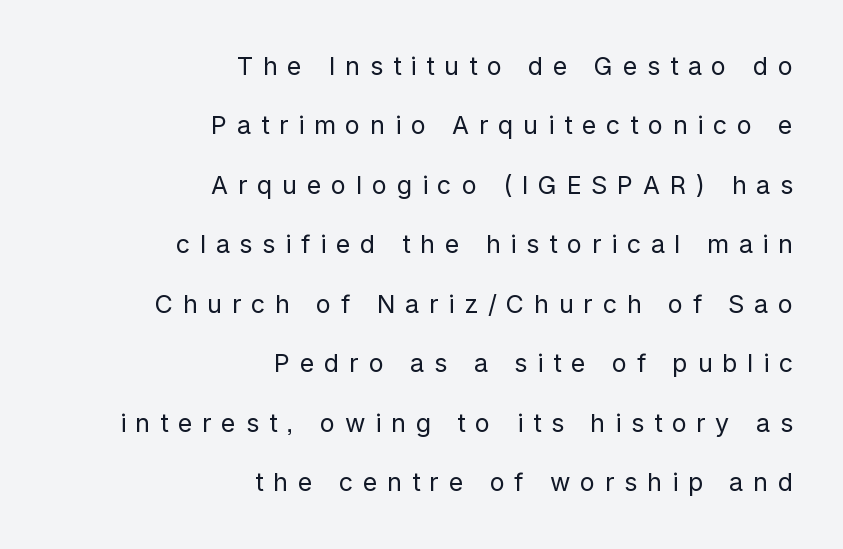
The image shows 25 px text type, upright; set right-aligned, loose line spacing (2.38x), unusually wide letter spacing (+0.39 em), not underlined.
